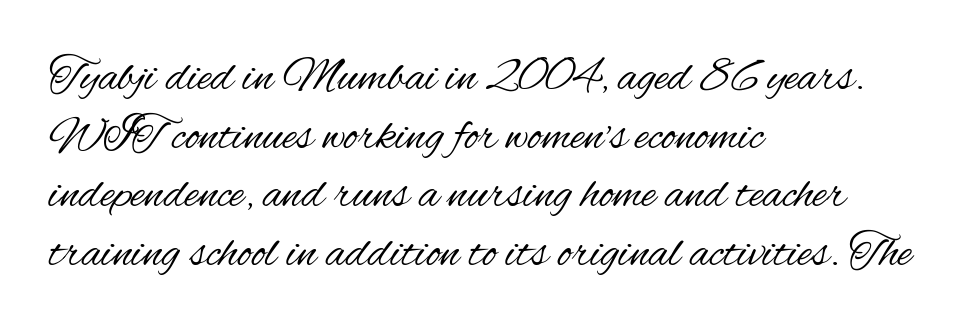
{"serif": "no", "bold": "no", "weight": "regular", "width": "condensed", "stroke_contrast": "medium", "x_height": "small", "monospaced": "no", "underline": "no", "align": "left", "line_spacing_ratio": 1.22, "letter_spacing": "normal", "letter_spacing_em": 0.0, "glyph_px": 48}
